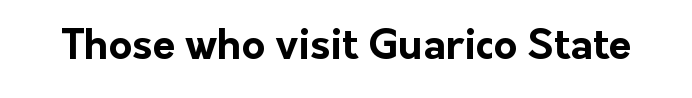
The image shows 41 px bold sans-serif type, upright; set normal letter spacing, not underlined; low stroke contrast and a medium x-height.
